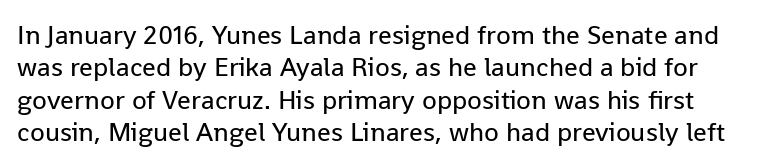
Q: Is the text bold? A: No.
Q: Is the text italic (slanted)? A: No, it is upright.
Q: Is the text underlined? A: No.
Q: Is the spacing between letters normal or unusually wide? A: Normal.
